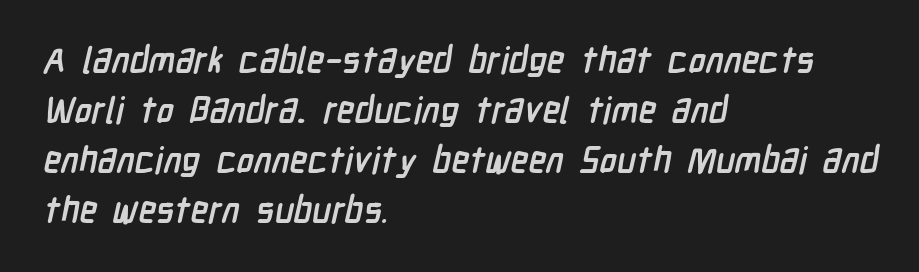
{"serif": "no", "bold": "yes", "weight": "semibold", "width": "condensed", "stroke_contrast": "low", "x_height": "medium", "monospaced": "no", "underline": "no", "align": "left", "line_spacing": "normal", "line_spacing_ratio": 1.39, "letter_spacing": "normal", "letter_spacing_em": 0.0, "glyph_px": 36}
